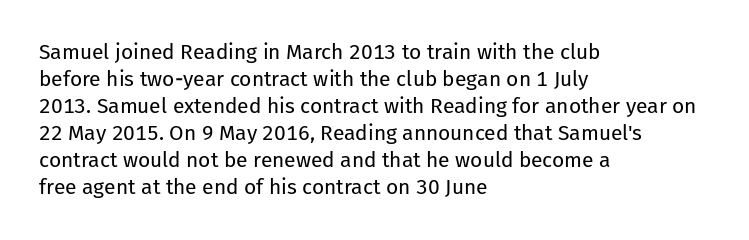
The image shows 21 px text type, upright; set left-aligned, normal line spacing (1.29x), normal letter spacing, not underlined.
